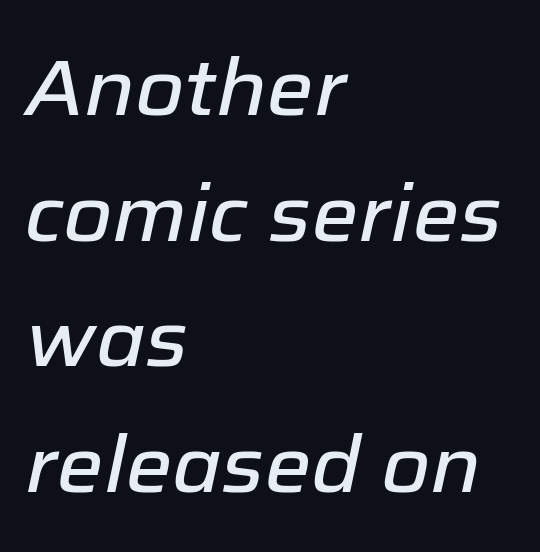
{"italic": "yes", "lean": "right", "slant_degrees": 12, "width": "normal", "stroke_contrast": "low", "x_height": "medium", "monospaced": "no", "underline": "no", "align": "left", "line_spacing": "normal", "line_spacing_ratio": 1.59, "letter_spacing": "normal", "letter_spacing_em": 0.0, "glyph_px": 79}
